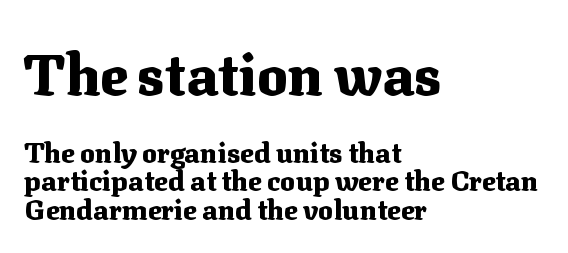
{"serif": "yes", "italic": "no", "bold": "yes", "weight": "heavy", "width": "normal", "stroke_contrast": "medium", "x_height": "medium", "monospaced": "no", "underline": "no", "align": "left", "line_spacing": "tight", "line_spacing_ratio": 1.01, "letter_spacing": "normal", "letter_spacing_em": 0.0, "larger_block": "first", "size_ratio": 2.04, "glyph_px": 57}
